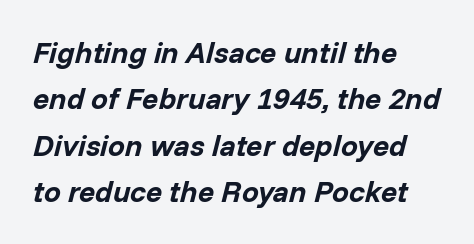
The image shows 30 px bold type, italic (leaning right); set left-aligned, normal line spacing (1.55x), normal letter spacing, not underlined; low stroke contrast and a medium x-height.
